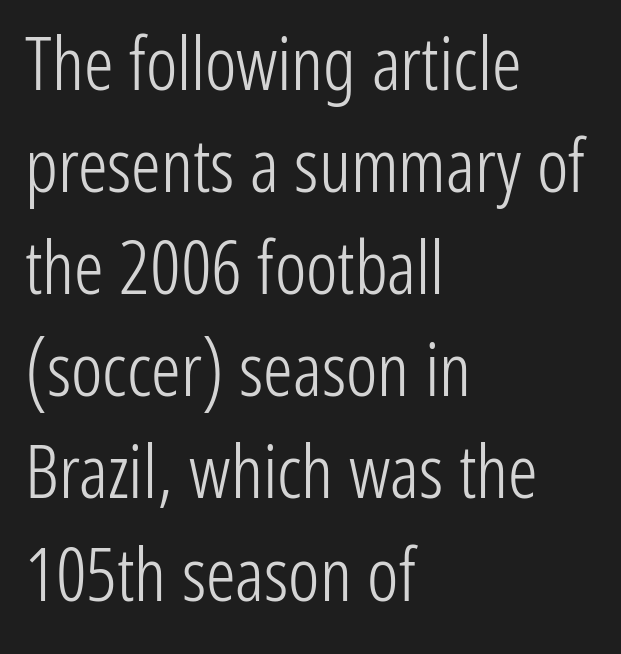
Q: Is the text bold? A: No.
Q: Is the text italic (slanted)? A: No, it is upright.
Q: Is the typeface a serif or a sans-serif typeface? A: Sans-serif.
Q: Is the text underlined? A: No.
Q: How is the paragraph aligned? A: Left-aligned.
Q: Is the spacing between letters normal or unusually wide? A: Normal.
Q: Is the spacing between lines tight, normal or loose? A: Normal.
Q: Width (condensed, normal, or wide)? A: Condensed.
Q: Stroke contrast? A: Low.
Q: x-height? A: Medium.
Q: Monospaced? A: No.
